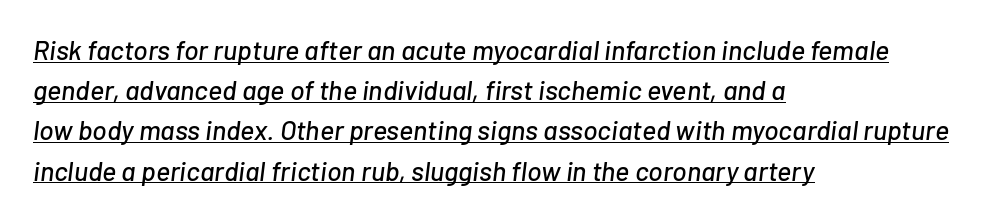
{"italic": "yes", "lean": "right", "slant_degrees": 7, "underline": "yes", "align": "left", "line_spacing": "normal", "line_spacing_ratio": 1.49, "letter_spacing": "normal", "letter_spacing_em": 0.0, "glyph_px": 27}
